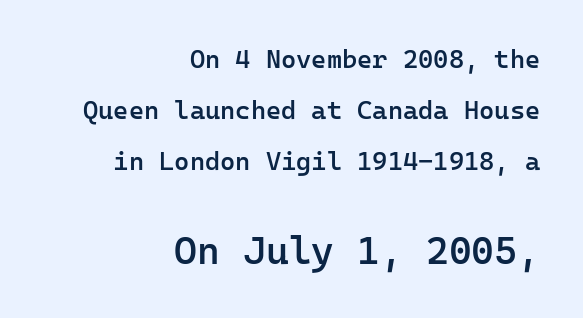
Q: Is the text bold? A: Semi-bold.
Q: Is the text italic (slanted)? A: No, it is upright.
Q: Is the typeface a serif or a sans-serif typeface? A: Sans-serif.
Q: Is the text underlined? A: No.
Q: How is the paragraph aligned? A: Right-aligned.
Q: Is the spacing between letters normal or unusually wide? A: Normal.
Q: Is the spacing between lines tight, normal or loose? A: Loose.
Q: Which block of text is set in a larger size, the first (top) or the second (bottom)? A: The second (bottom) one.
Q: Width (condensed, normal, or wide)? A: Normal.
Q: Stroke contrast? A: Low.
Q: x-height? A: Medium.
Q: Monospaced? A: Yes.
